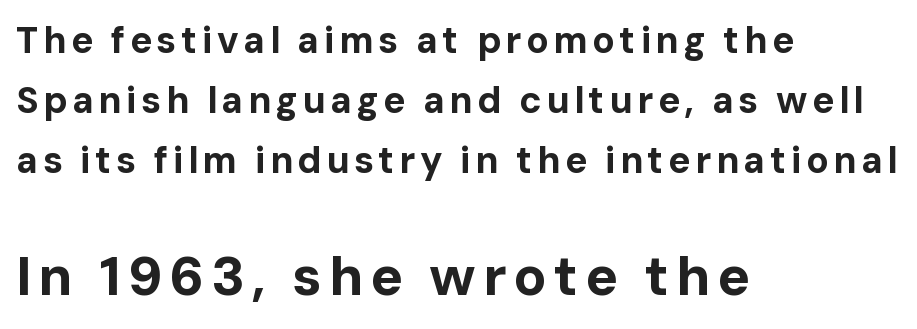
Q: Is the text bold? A: Yes.
Q: Is the text italic (slanted)? A: No, it is upright.
Q: Is the typeface a serif or a sans-serif typeface? A: Sans-serif.
Q: Is the text underlined? A: No.
Q: How is the paragraph aligned? A: Left-aligned.
Q: Is the spacing between lines tight, normal or loose? A: Normal.
Q: Which block of text is set in a larger size, the first (top) or the second (bottom)? A: The second (bottom) one.
Q: Width (condensed, normal, or wide)? A: Normal.
Q: Stroke contrast? A: Low.
Q: x-height? A: Medium.
Q: Monospaced? A: No.
